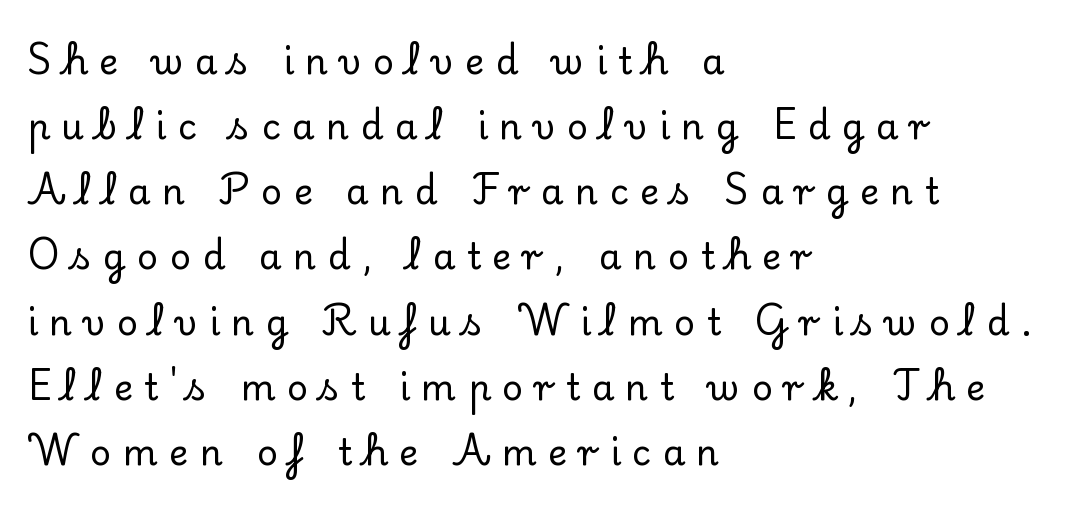
Q: Is the text italic (slanted)? A: No, it is upright.
Q: Is the typeface a serif or a sans-serif typeface? A: Serif.
Q: Is the text underlined? A: No.
Q: How is the paragraph aligned? A: Left-aligned.
Q: Is the spacing between letters normal or unusually wide? A: Unusually wide.
Q: Width (condensed, normal, or wide)? A: Normal.
Q: Stroke contrast? A: Low.
Q: x-height? A: Small.
Q: Monospaced? A: No.
